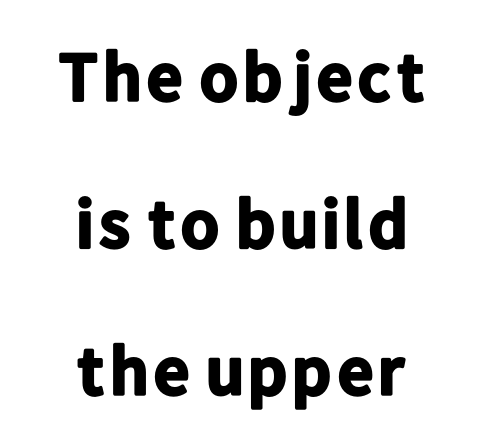
Q: Is the text bold? A: Yes.
Q: Is the text italic (slanted)? A: No, it is upright.
Q: Is the typeface a serif or a sans-serif typeface? A: Sans-serif.
Q: Is the text underlined? A: No.
Q: How is the paragraph aligned? A: Centered.
Q: Is the spacing between letters normal or unusually wide? A: Normal.
Q: Is the spacing between lines tight, normal or loose? A: Loose.
Q: Width (condensed, normal, or wide)? A: Normal.
Q: Stroke contrast? A: Low.
Q: x-height? A: Medium.
Q: Monospaced? A: No.
